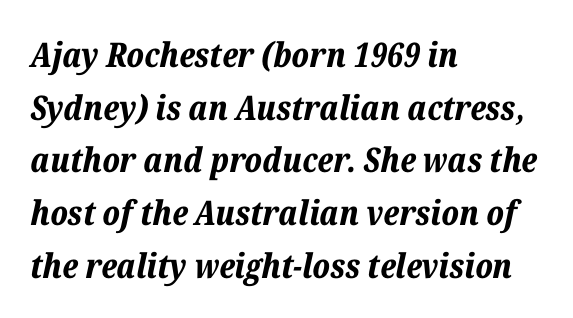
The image shows 34 px bold type, italic (leaning right); set left-aligned, normal line spacing (1.55x), normal letter spacing, not underlined; low stroke contrast and a medium x-height.
